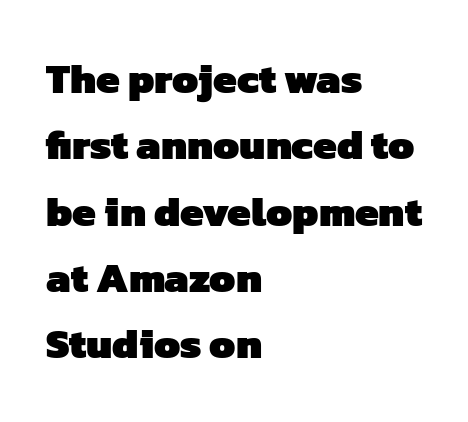
{"serif": "no", "bold": "yes", "weight": "heavy", "width": "normal", "stroke_contrast": "low", "x_height": "medium", "monospaced": "no", "underline": "no", "align": "left", "line_spacing": "normal", "line_spacing_ratio": 1.58, "letter_spacing": "normal", "letter_spacing_em": 0.0, "glyph_px": 42}
